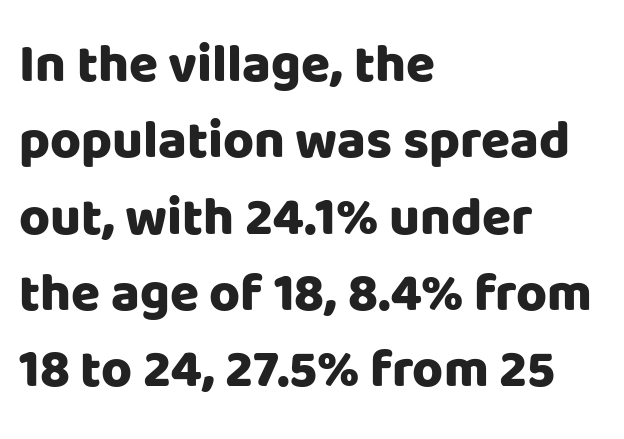
Layout note: lines flush left. The passage shown is emphatically bold. Typographically, this falls in the sans-serif category. The glyphs are unaccompanied by any horizontal stroke below them. Italic? Not at all — the glyphs are vertical. Looks like regular typesetting: each glyph gets only the width it needs.
